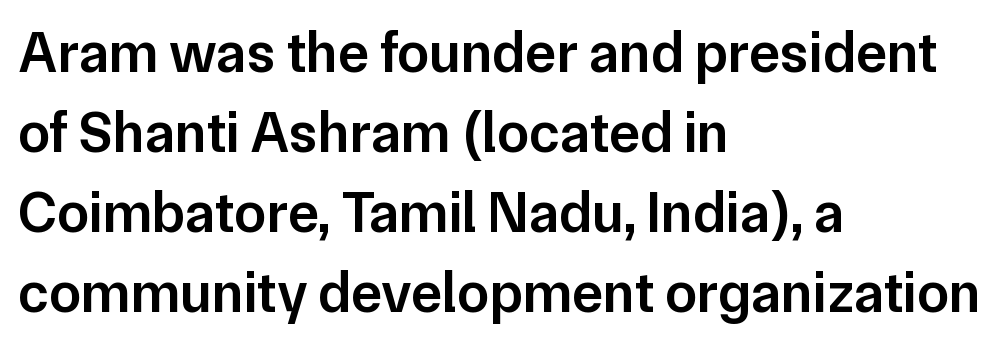
The image shows 58 px semibold sans-serif type, upright; set left-aligned, normal line spacing (1.38x), normal letter spacing, not underlined; low stroke contrast and a medium x-height.
